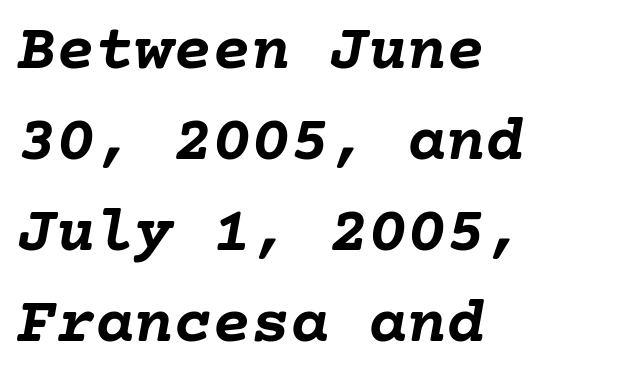
Q: Is the text bold? A: Yes.
Q: Is the text italic (slanted)? A: Yes, it leans right by about 10 degrees.
Q: Is the text underlined? A: No.
Q: How is the paragraph aligned? A: Left-aligned.
Q: Is the spacing between letters normal or unusually wide? A: Normal.
Q: Is the spacing between lines tight, normal or loose? A: Normal.
Q: Width (condensed, normal, or wide)? A: Normal.
Q: Stroke contrast? A: Low.
Q: x-height? A: Medium.
